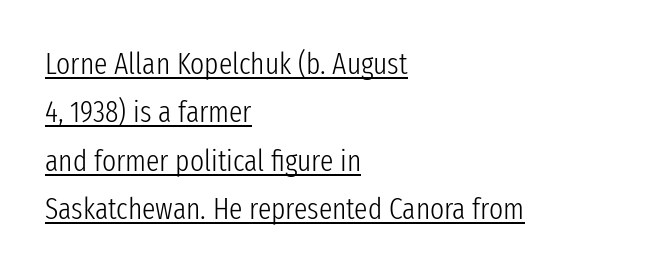
The face used here is a sans, in the tradition of grotesques and geometrics. A normal amount of white space separates one row of letters from the next. Does the copy run flush right? No — it runs flush left. No extra tracking has been applied to these lines. The typography opts for an upright posture over an oblique one. The words here are underlined.
